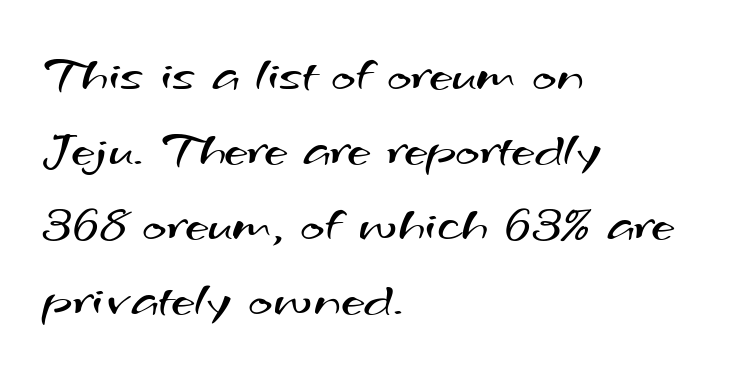
Does the copy run flush right? No — it runs flush left. Examine the stroke ends and you'll find no serifs. Honestly, the letter spacing is just normal — you wouldn't notice it. How would I describe the line gaps? Plain and ordinary.
